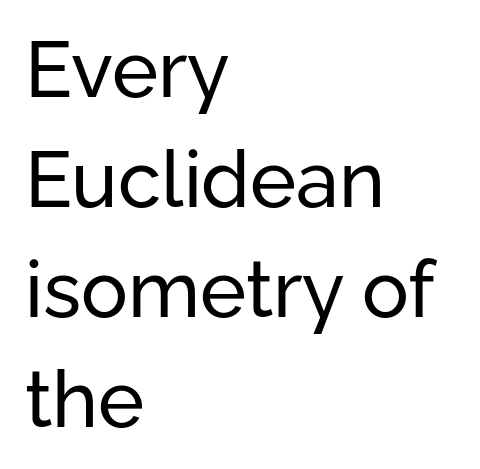
{"serif": "no", "italic": "no", "bold": "no", "weight": "regular", "width": "normal", "stroke_contrast": "low", "x_height": "medium", "monospaced": "no", "underline": "no", "align": "left", "line_spacing": "normal", "line_spacing_ratio": 1.41, "letter_spacing": "normal", "letter_spacing_em": 0.0, "glyph_px": 78}
